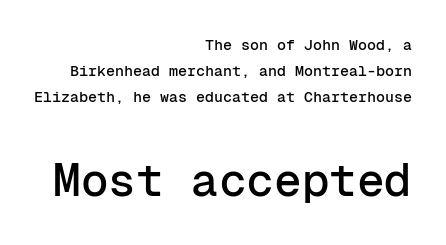
{"serif": "no", "italic": "no", "width": "normal", "stroke_contrast": "low", "x_height": "medium", "monospaced": "yes", "underline": "no", "align": "right", "line_spacing_ratio": 1.74, "letter_spacing": "normal", "letter_spacing_em": 0.0, "larger_block": "second", "size_ratio": 3.07, "glyph_px": 46}
